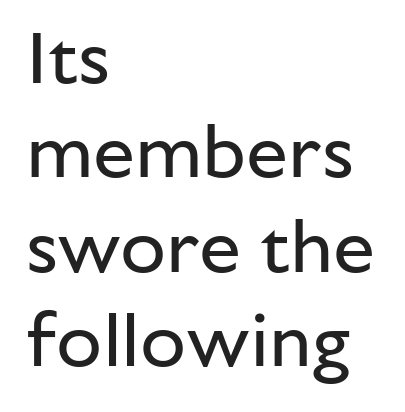
Q: Is the text bold? A: No.
Q: Is the text italic (slanted)? A: No, it is upright.
Q: Is the typeface a serif or a sans-serif typeface? A: Sans-serif.
Q: Is the text underlined? A: No.
Q: How is the paragraph aligned? A: Left-aligned.
Q: Is the spacing between letters normal or unusually wide? A: Normal.
Q: Is the spacing between lines tight, normal or loose? A: Normal.
Q: Width (condensed, normal, or wide)? A: Normal.
Q: Stroke contrast? A: Low.
Q: x-height? A: Medium.
Q: Monospaced? A: No.
